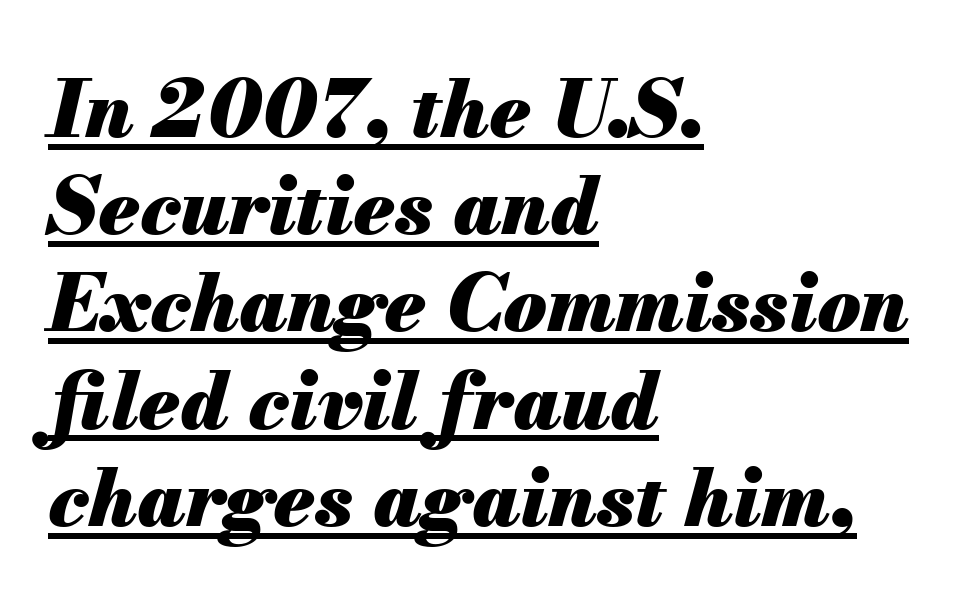
Q: Is the text bold? A: Yes.
Q: Is the text italic (slanted)? A: Yes, it leans right by about 13 degrees.
Q: Is the text underlined? A: Yes.
Q: How is the paragraph aligned? A: Left-aligned.
Q: Is the spacing between letters normal or unusually wide? A: Normal.
Q: Width (condensed, normal, or wide)? A: Normal.
Q: Stroke contrast? A: Medium.
Q: x-height? A: Small.
Q: Monospaced? A: No.
